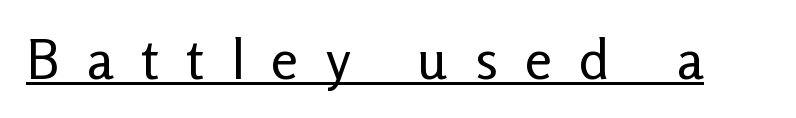
{"serif": "no", "italic": "no", "bold": "no", "weight": "regular", "width": "normal", "stroke_contrast": "low", "x_height": "medium", "monospaced": "no", "underline": "yes", "letter_spacing": "wide", "letter_spacing_em": 0.49, "glyph_px": 55}
